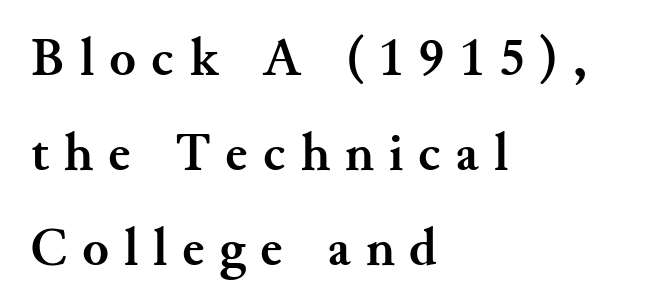
{"serif": "yes", "italic": "no", "bold": "yes", "weight": "semibold", "width": "normal", "stroke_contrast": "medium", "x_height": "small", "monospaced": "no", "underline": "no", "align": "left", "line_spacing_ratio": 1.76, "letter_spacing": "wide", "letter_spacing_em": 0.28, "glyph_px": 54}
